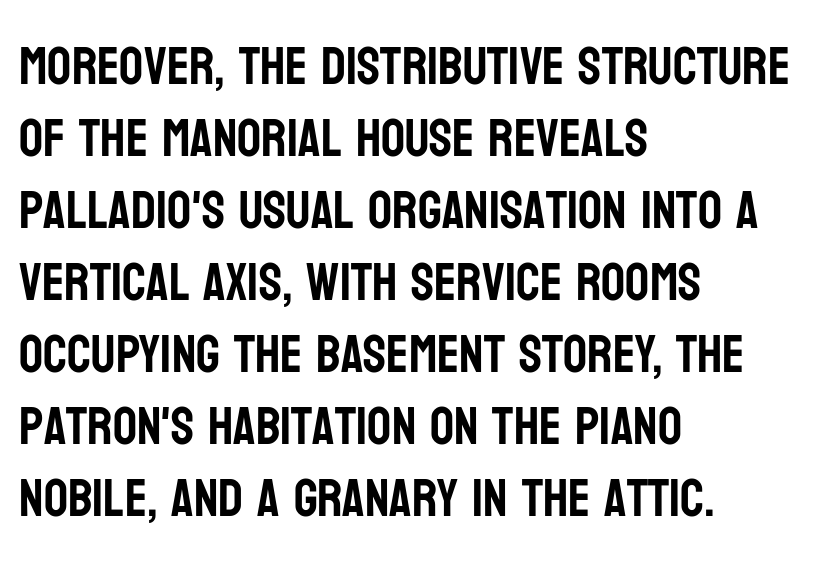
Each new line begins a customary step beneath the previous one. The space beneath each line is pristine and unruled. The setting favours the left margin, as ordinary paragraphs usually do. Words appear dense and cohesive because spacing is normal. Type style note: lacks serifs. Upright lettering throughout.
